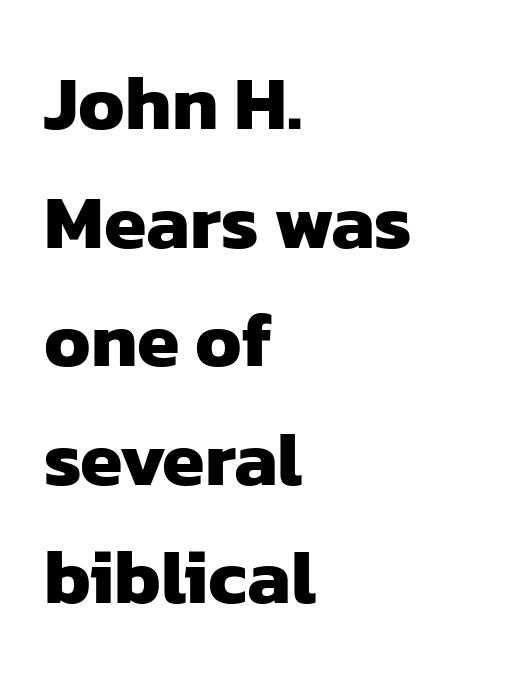
The image shows 77 px heavy sans-serif type; set left-aligned, normal line spacing (1.54x), normal letter spacing, not underlined; low stroke contrast and a medium x-height.
